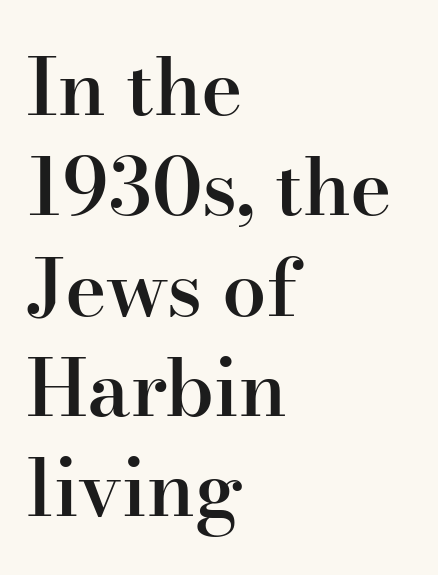
The letters advance in unequal steps, a hallmark of proportional type. Small tapered or slab feet sit at the stroke ends, so this counts as serif. A fair bit of extra ink — the face is semibold, not bold. Is the block centered? No — it sits flush against the left margin. Successive baselines arrive at the customary interval. Words appear dense and cohesive because spacing is normal.
